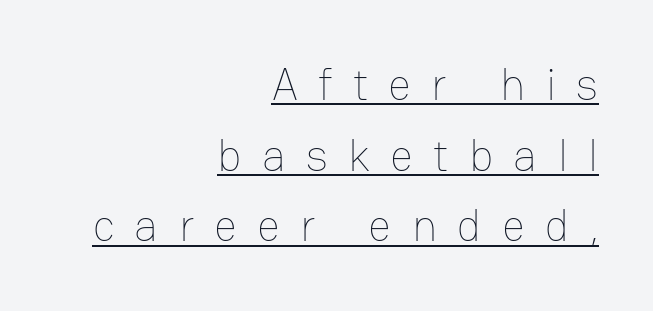
Q: Is the text bold? A: No.
Q: Is the text italic (slanted)? A: No, it is upright.
Q: Is the text underlined? A: Yes.
Q: How is the paragraph aligned? A: Right-aligned.
Q: Is the spacing between letters normal or unusually wide? A: Unusually wide.
Q: Is the spacing between lines tight, normal or loose? A: Normal.
Q: Width (condensed, normal, or wide)? A: Normal.
Q: Stroke contrast? A: Low.
Q: x-height? A: Medium.
Q: Monospaced? A: No.
